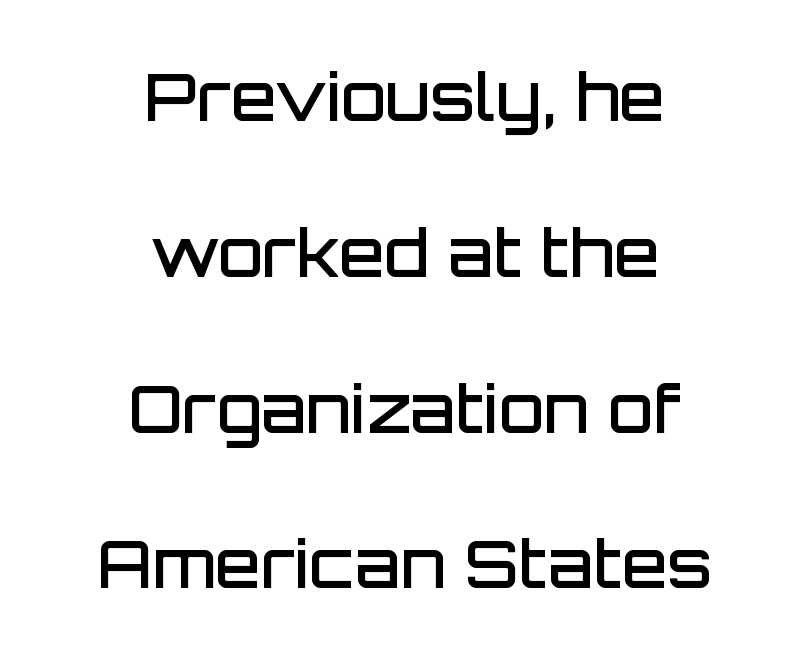
Every character sits straight up, as roman type does. Varying glyph widths throughout — classic text-font behaviour. Look at the bottom of the vertical strokes: they stop flat, with no serifs. Is the letter spacing exaggerated? No — it looks like the ordinary default.
